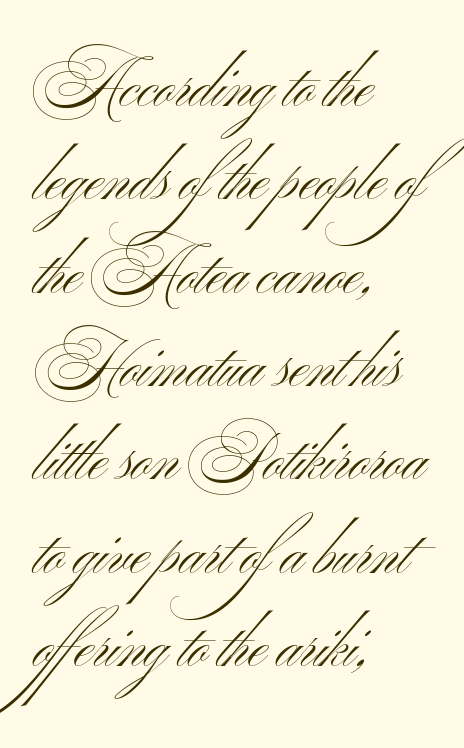
The image shows 61 px light, wide sans-serif type; set left-aligned, normal line spacing (1.53x), normal letter spacing, not underlined; medium stroke contrast and a small x-height.
